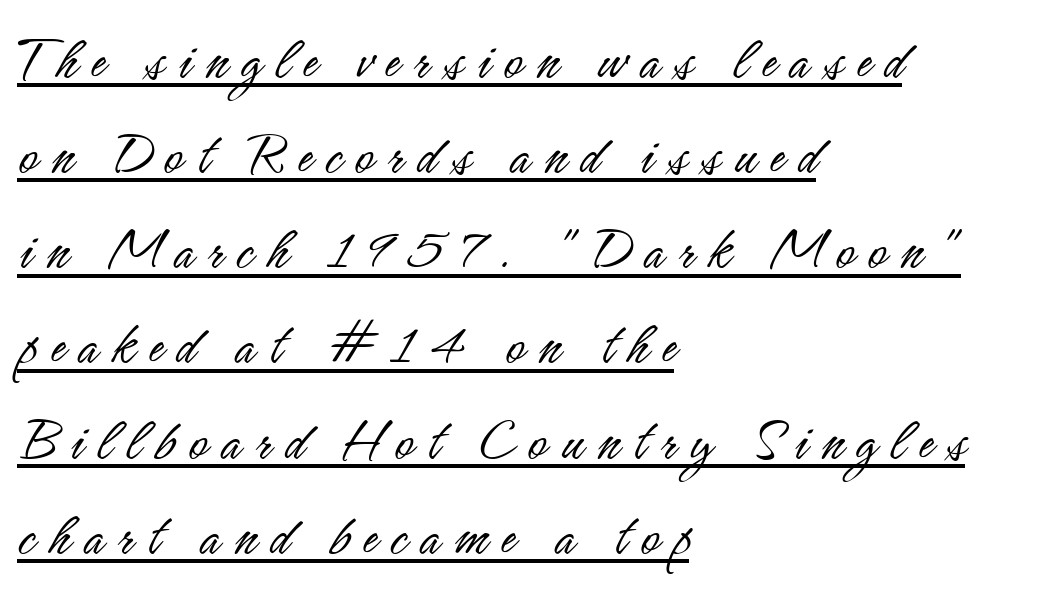
Q: Is the text bold? A: No.
Q: Is the text italic (slanted)? A: Yes.
Q: Is the typeface a serif or a sans-serif typeface? A: Sans-serif.
Q: Is the text underlined? A: Yes.
Q: How is the paragraph aligned? A: Left-aligned.
Q: Is the spacing between letters normal or unusually wide? A: Unusually wide.
Q: Is the spacing between lines tight, normal or loose? A: Normal.
Q: Width (condensed, normal, or wide)? A: Condensed.
Q: Stroke contrast? A: Low.
Q: x-height? A: Small.
Q: Monospaced? A: No.
